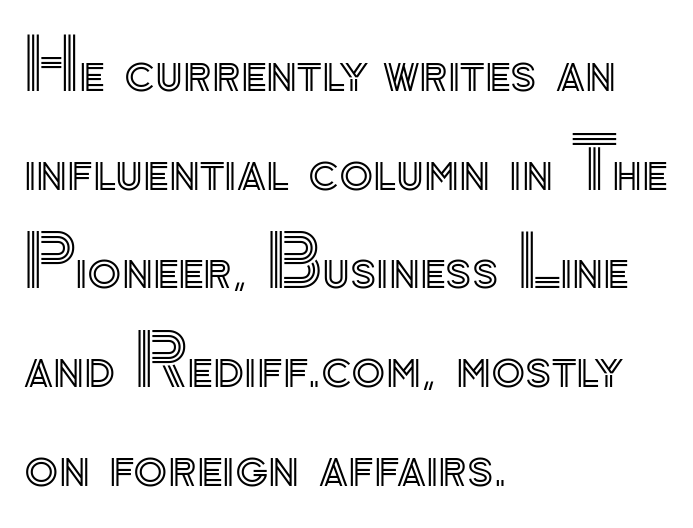
Letters rest on an invisible, unmarked baseline. What stands out about the letter spacing? Nothing — it is the standard amount. Baseline-to-baseline distance is the conventional proportion of letter height. Where is the straight margin? On the left. If you drew a line through each stem, it would be perfectly vertical. Spacing verdict: proportional, widths tailored to each character.
